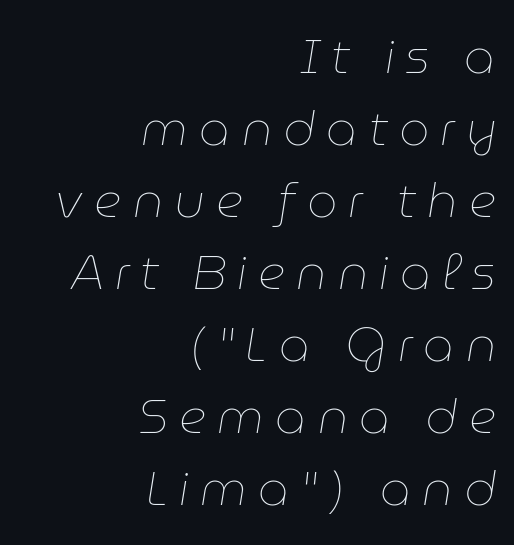
{"italic": "yes", "lean": "right", "slant_degrees": 9, "bold": "no", "weight": "thin", "width": "normal", "stroke_contrast": "low", "x_height": "medium", "monospaced": "no", "underline": "no", "align": "right", "line_spacing": "normal", "line_spacing_ratio": 1.5, "letter_spacing": "wide", "letter_spacing_em": 0.23, "glyph_px": 48}
